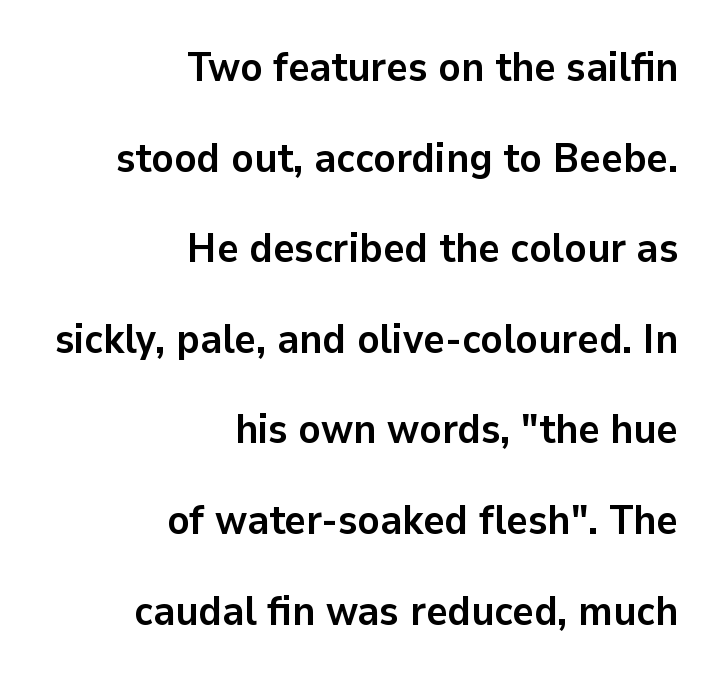
The image shows 41 px semibold sans-serif type, upright; set right-aligned, loose line spacing (2.21x), normal letter spacing, not underlined; low stroke contrast and a medium x-height.
